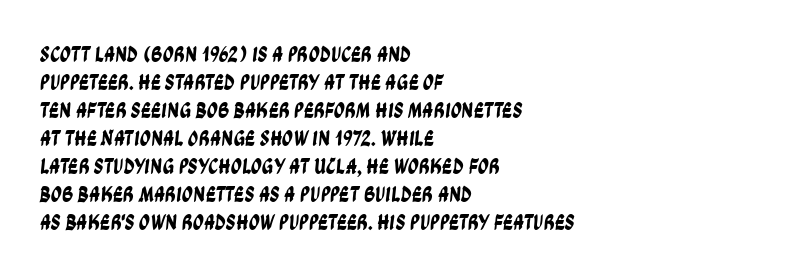
{"underline": "no", "align": "left", "line_spacing": "normal", "line_spacing_ratio": 1.27, "letter_spacing": "normal", "letter_spacing_em": 0.0, "glyph_px": 22}
